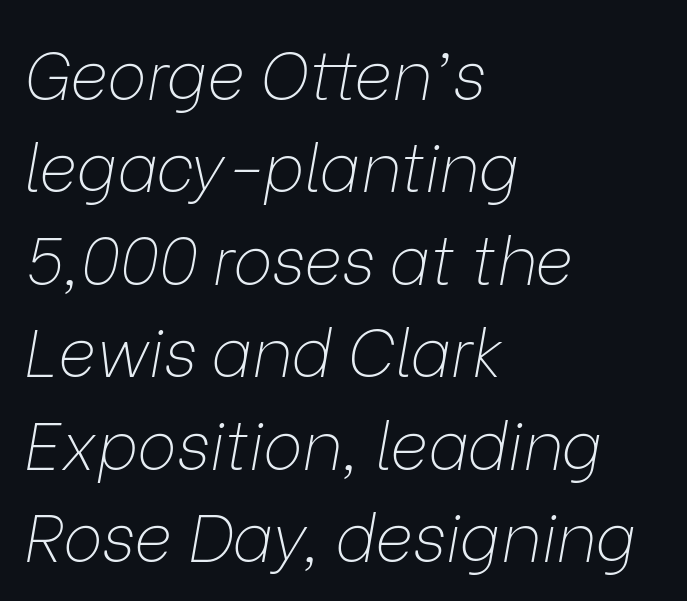
{"italic": "yes", "lean": "right", "slant_degrees": 9, "bold": "no", "weight": "thin", "width": "normal", "stroke_contrast": "low", "x_height": "medium", "monospaced": "no", "underline": "no", "align": "left", "line_spacing": "normal", "line_spacing_ratio": 1.4, "letter_spacing": "normal", "letter_spacing_em": 0.0, "glyph_px": 66}
